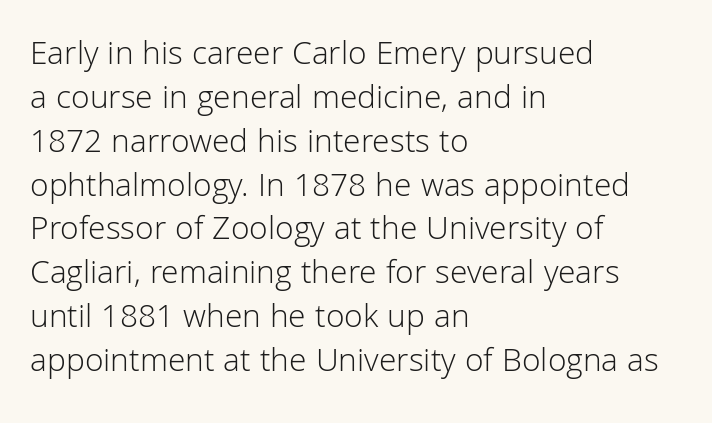
The image shows 34 px light sans-serif type, upright; set left-aligned, normal line spacing (1.29x), normal letter spacing, not underlined; low stroke contrast and a medium x-height.
